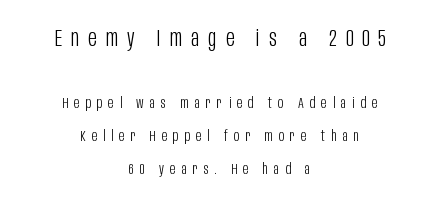
Q: Is the text bold? A: No.
Q: Is the text italic (slanted)? A: No, it is upright.
Q: Is the text underlined? A: No.
Q: How is the paragraph aligned? A: Centered.
Q: Is the spacing between letters normal or unusually wide? A: Unusually wide.
Q: Is the spacing between lines tight, normal or loose? A: Loose.
Q: Which block of text is set in a larger size, the first (top) or the second (bottom)? A: The first (top) one.
